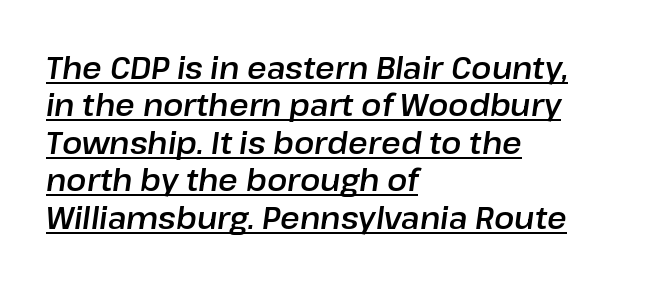
The image shows 30 px text type, italic (leaning right); set left-aligned, normal line spacing (1.25x), normal letter spacing, underlined; low stroke contrast and a medium x-height.
